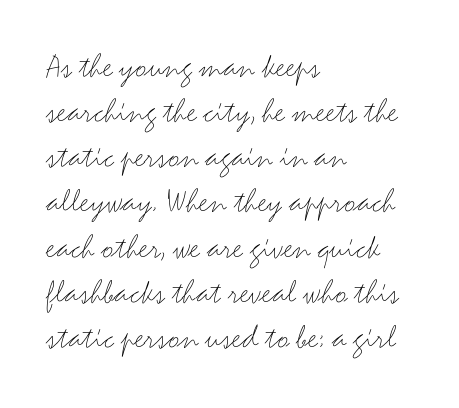
The image shows 35 px thin, wide sans-serif type; set left-aligned, normal line spacing (1.29x), normal letter spacing, not underlined; medium stroke contrast and a small x-height.
